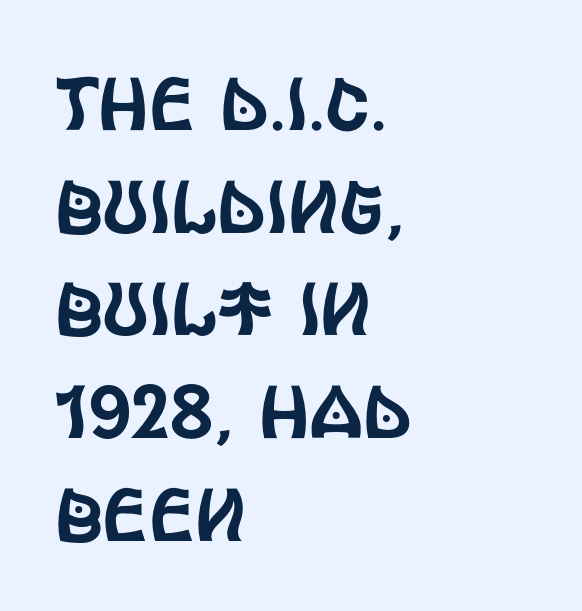
Q: Is the text italic (slanted)? A: No, it is upright.
Q: Is the typeface a serif or a sans-serif typeface? A: Sans-serif.
Q: Is the text underlined? A: No.
Q: How is the paragraph aligned? A: Left-aligned.
Q: Is the spacing between letters normal or unusually wide? A: Normal.
Q: Is the spacing between lines tight, normal or loose? A: Normal.
Q: Width (condensed, normal, or wide)? A: Condensed.
Q: x-height? A: Large.
Q: Monospaced? A: No.
